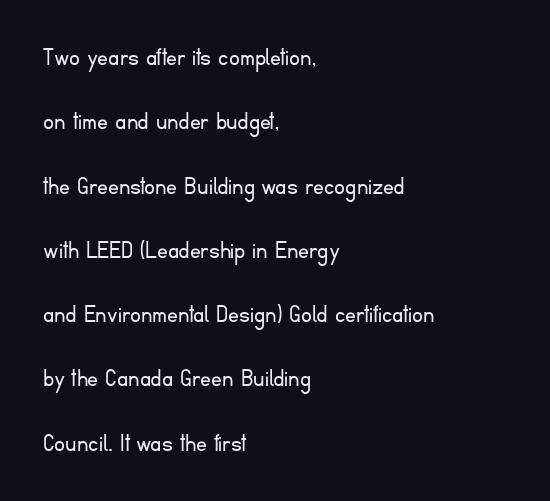
Q: Is the text bold? A: No.
Q: Is the text italic (slanted)? A: No, it is upright.
Q: Is the text underlined? A: No.
Q: How is the paragraph aligned? A: Left-aligned.
Q: Is the spacing between letters normal or unusually wide? A: Normal.
Q: Is the spacing between lines tight, normal or loose? A: Loose.
